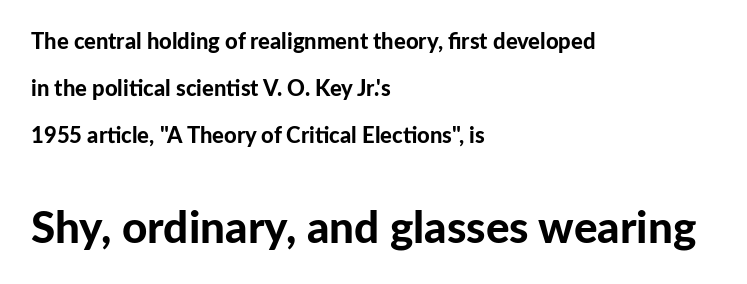
The letters stand upright; this is a roman face. Of the two passages, the one underneath uses the larger point size. Compared with a centered layout, this one pins lines to the left instead. Plain, unruled lines of type. Is this a fixed-width face? No — the glyphs have proportional, varying widths. Airy leading.
